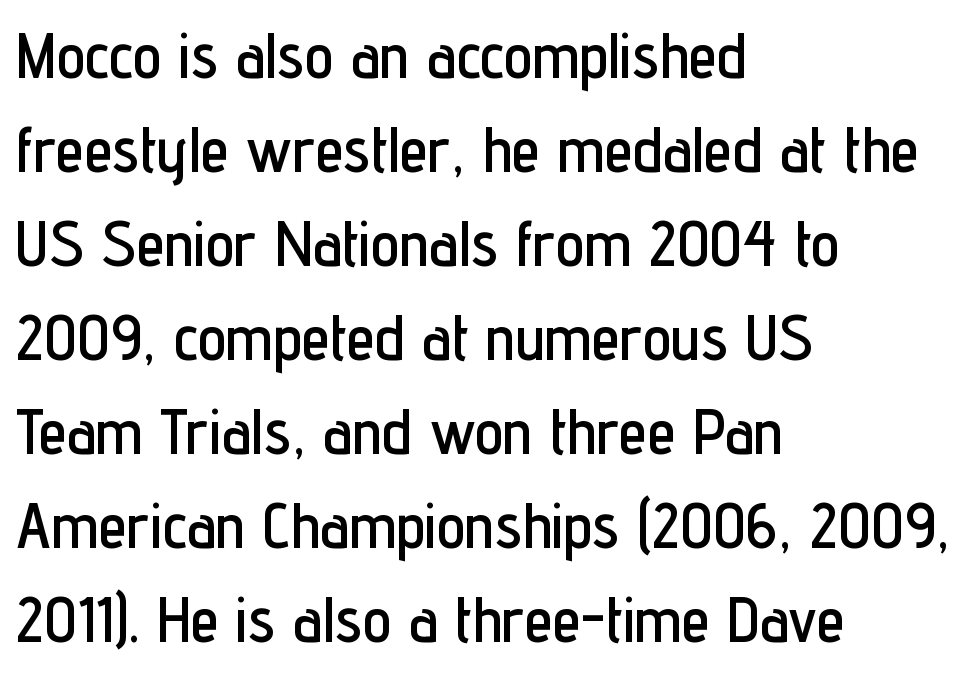
The image shows 64 px condensed sans-serif type, upright; set left-aligned, normal line spacing (1.47x), normal letter spacing, not underlined; low stroke contrast and a medium x-height.
